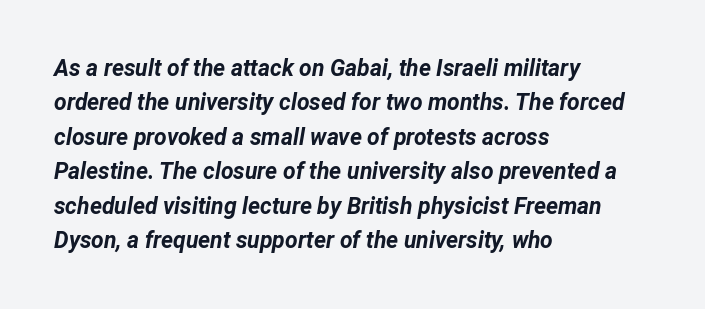
Q: Is the text bold? A: Yes.
Q: Is the text italic (slanted)? A: Yes, it leans right by about 12 degrees.
Q: Is the text underlined? A: No.
Q: How is the paragraph aligned? A: Left-aligned.
Q: Is the spacing between letters normal or unusually wide? A: Normal.
Q: Is the spacing between lines tight, normal or loose? A: Normal.
